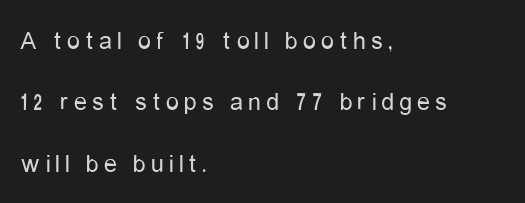
On a weight scale, this lands at 450 or below. Posture: vertical. What's the leading like? Stretched, with rows far apart. Which margin do the lines hug? The left one — the right edge is uneven. The baseline area is clear. Loose tracking; the words dissolve into strings of separated letters.
